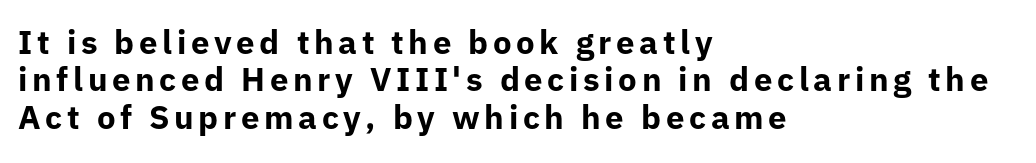
Q: Is the text bold? A: Yes.
Q: Is the text italic (slanted)? A: No, it is upright.
Q: Is the typeface a serif or a sans-serif typeface? A: Sans-serif.
Q: Is the text underlined? A: No.
Q: How is the paragraph aligned? A: Left-aligned.
Q: Is the spacing between lines tight, normal or loose? A: Tight.
Q: Width (condensed, normal, or wide)? A: Normal.
Q: Stroke contrast? A: Low.
Q: x-height? A: Medium.
Q: Monospaced? A: No.
